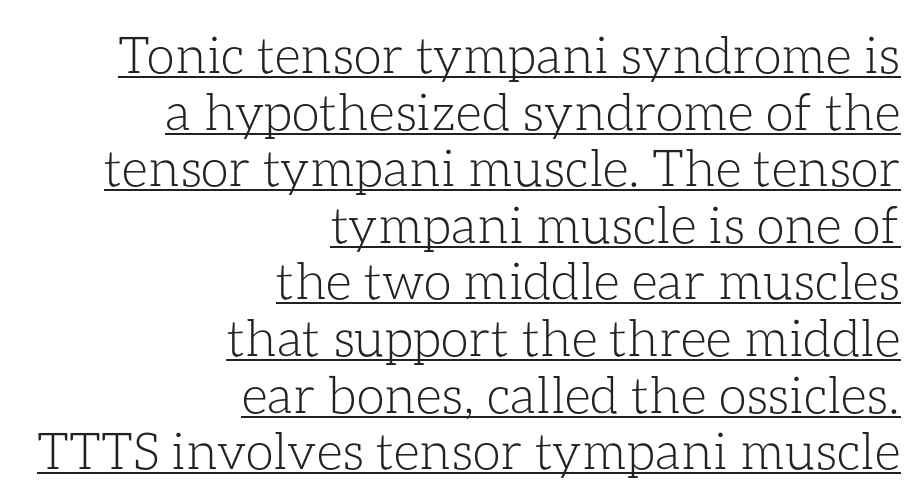
Quick note: not italic, upright. The lines are quadded right. Think of a printed novel: that variable character pitch is what you see here. The lettering is marked with a stroke running underneath it. The face looks like a standard text weight, possibly lighter. How are the letters spaced? Ordinarily, with no added tracking.
